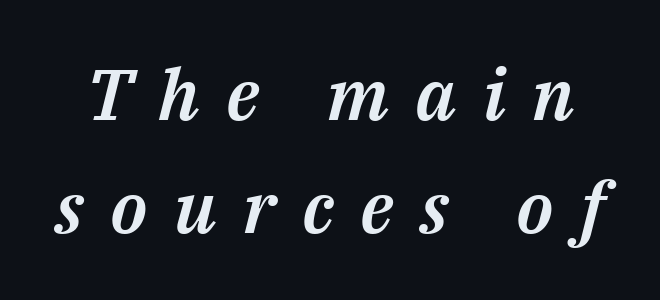
{"italic": "yes", "lean": "right", "slant_degrees": 14, "width": "normal", "stroke_contrast": "medium", "x_height": "medium", "monospaced": "no", "underline": "no", "line_spacing": "normal", "line_spacing_ratio": 1.59, "letter_spacing": "wide", "letter_spacing_em": 0.37, "glyph_px": 71}
